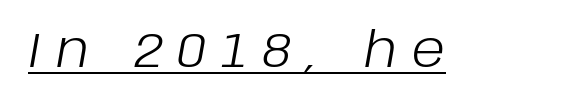
Weight: not bold — regular or lighter. Each word looks stretched out because of the extra space between its letters. The typesetter has applied underlining to the passage shown. Note the varied advance widths — an 'i' is clearly narrower than an 'm'. Emphasis-style slanted type is in use.
